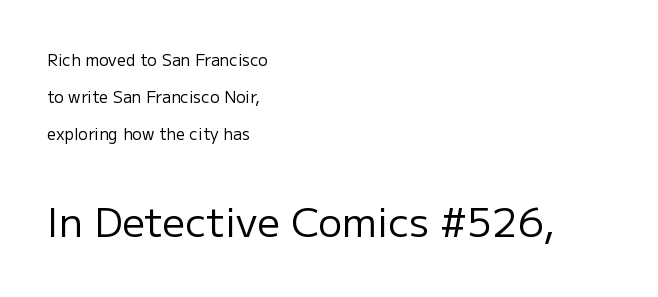
Q: Is the text bold? A: No.
Q: Is the text italic (slanted)? A: No, it is upright.
Q: Is the typeface a serif or a sans-serif typeface? A: Sans-serif.
Q: Is the text underlined? A: No.
Q: How is the paragraph aligned? A: Left-aligned.
Q: Is the spacing between letters normal or unusually wide? A: Normal.
Q: Is the spacing between lines tight, normal or loose? A: Loose.
Q: Which block of text is set in a larger size, the first (top) or the second (bottom)? A: The second (bottom) one.
Q: Width (condensed, normal, or wide)? A: Normal.
Q: Stroke contrast? A: Low.
Q: x-height? A: Medium.
Q: Monospaced? A: No.
